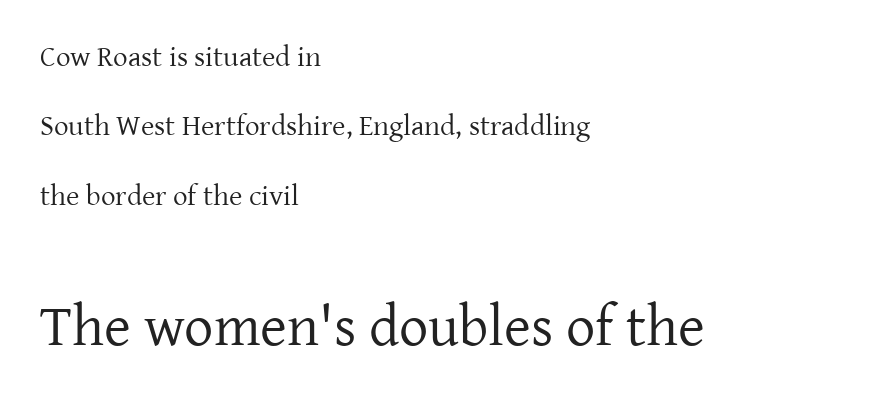
The tracking reads as untouched default to a designer's eye. Each letter keeps its own natural width here, so spacing adapts to shape. The lettering stays uniformly vertical, giving the passage a roman look. No chunkiness to these letters — they're not bold. Horizontal alignment here is leftward, the default for most running prose.
